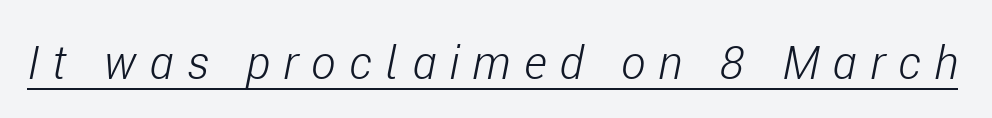
{"italic": "yes", "lean": "right", "slant_degrees": 11, "bold": "no", "weight": "light", "width": "condensed", "stroke_contrast": "low", "x_height": "medium", "monospaced": "no", "underline": "yes", "letter_spacing": "wide", "letter_spacing_em": 0.29, "glyph_px": 46}
